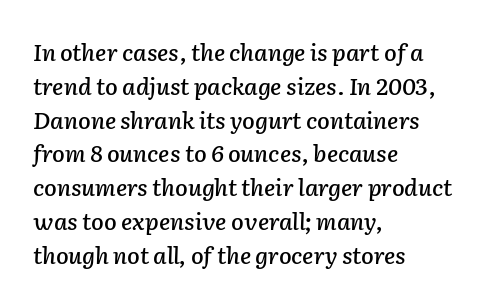
{"italic": "yes", "lean": "right", "slant_degrees": 2, "underline": "no", "align": "left", "line_spacing": "normal", "line_spacing_ratio": 1.47, "letter_spacing": "normal", "letter_spacing_em": 0.0, "glyph_px": 23}
